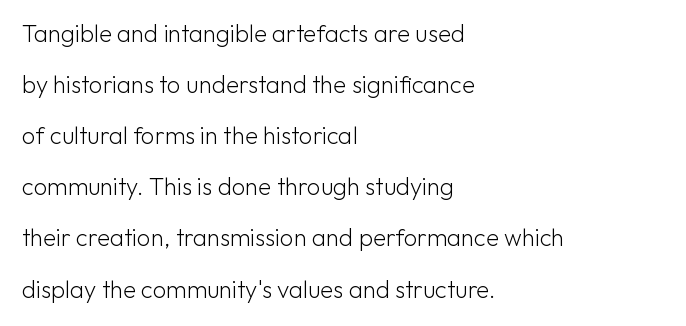
Q: Is the text bold? A: No.
Q: Is the text italic (slanted)? A: No, it is upright.
Q: Is the text underlined? A: No.
Q: How is the paragraph aligned? A: Left-aligned.
Q: Is the spacing between letters normal or unusually wide? A: Normal.
Q: Is the spacing between lines tight, normal or loose? A: Loose.
